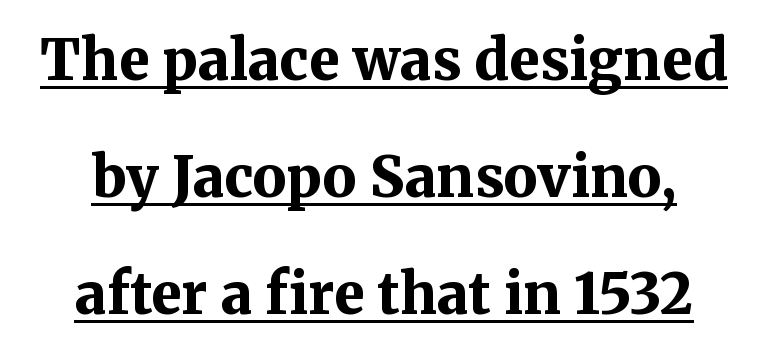
The image shows 56 px bold serif type, upright; set loose line spacing (2.09x), normal letter spacing, underlined; medium stroke contrast and a medium x-height.
